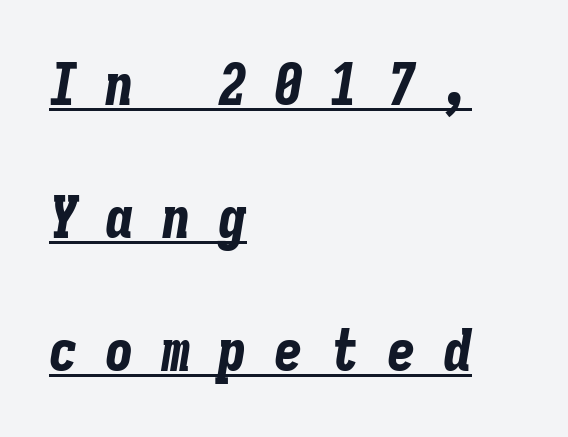
{"italic": "yes", "lean": "right", "slant_degrees": 9, "bold": "yes", "weight": "bold", "width": "condensed", "stroke_contrast": "low", "x_height": "medium", "monospaced": "yes", "underline": "yes", "align": "left", "line_spacing": "loose", "line_spacing_ratio": 2.29, "letter_spacing": "wide", "letter_spacing_em": 0.47, "glyph_px": 58}
